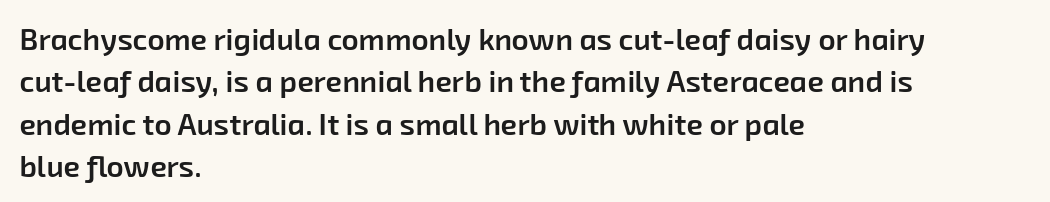
The image shows 30 px semibold sans-serif type; set left-aligned, normal line spacing (1.41x), normal letter spacing, not underlined; low stroke contrast and a medium x-height.
